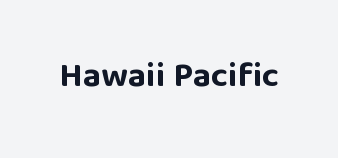
Classification — sans serif. Note the varied advance widths — an 'i' is clearly narrower than an 'm'. Unmarked baselines from the first word to the last. Short note: letters normally spaced.
